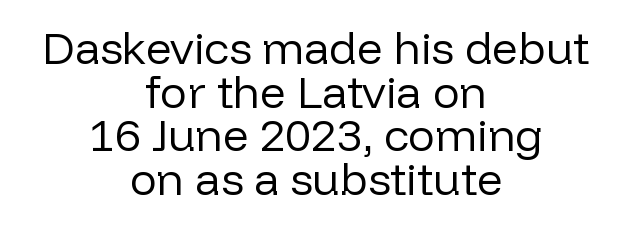
The image shows 45 px regular-weight sans-serif type, upright; set centered, tight line spacing (0.97x), normal letter spacing, not underlined; low stroke contrast and a medium x-height.
